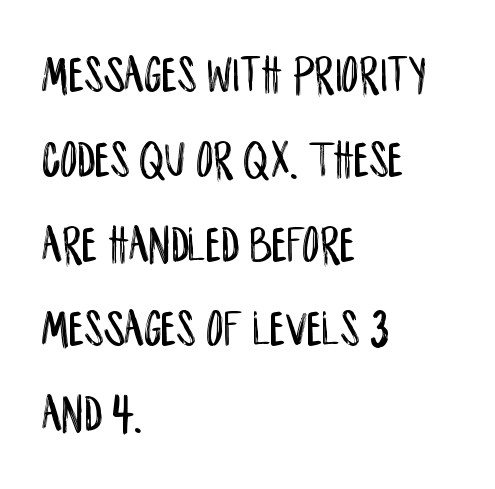
The image shows 53 px condensed sans-serif type, upright; set left-aligned, normal line spacing (1.6x), normal letter spacing, not underlined; low stroke contrast and a large x-height.
